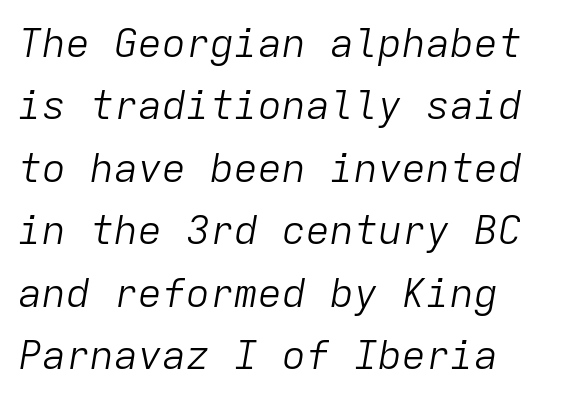
The image shows 40 px light type, italic (leaning right), monospaced; set left-aligned, normal line spacing (1.56x), normal letter spacing, not underlined; low stroke contrast and a medium x-height.
